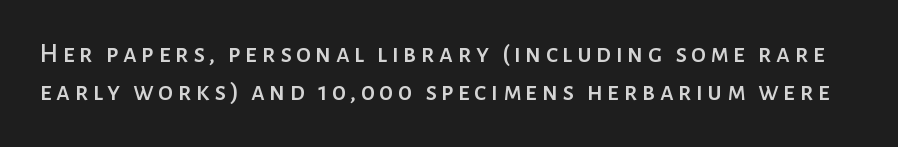
Q: Is the text italic (slanted)? A: No, it is upright.
Q: Is the text underlined? A: No.
Q: Is the spacing between lines tight, normal or loose? A: Normal.
